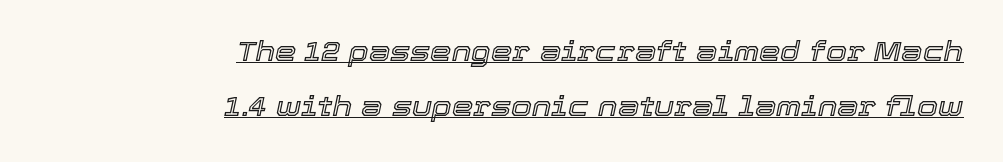
Q: Is the text italic (slanted)? A: Yes, it leans right by about 12 degrees.
Q: Is the text underlined? A: Yes.
Q: How is the paragraph aligned? A: Right-aligned.
Q: Is the spacing between letters normal or unusually wide? A: Normal.
Q: Is the spacing between lines tight, normal or loose? A: Loose.
